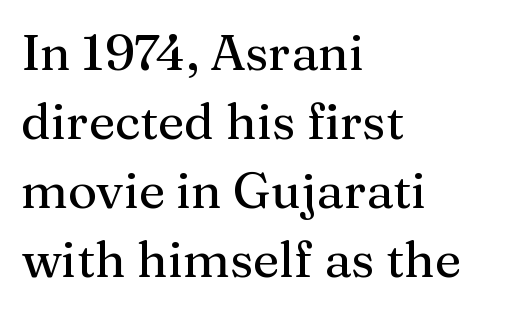
The image shows 50 px serif type, upright; set left-aligned, normal line spacing (1.38x), normal letter spacing, not underlined; medium stroke contrast and a medium x-height.
